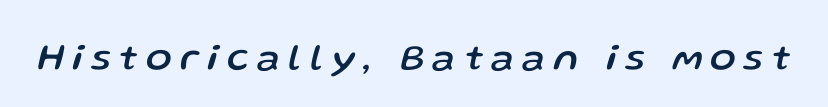
{"italic": "yes", "lean": "right", "slant_degrees": 13, "width": "normal", "stroke_contrast": "low", "x_height": "medium", "monospaced": "no", "underline": "no", "letter_spacing": "wide", "letter_spacing_em": 0.22, "glyph_px": 38}
